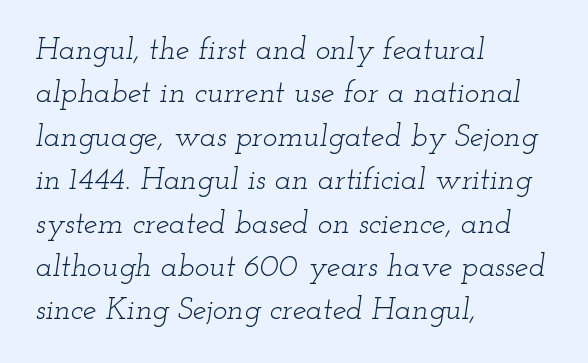
Compared with typical body copy, the letter spacing here is the same. What's the leading like? Ordinary, nothing unusual. These lines are rendered in a variable-pitch font. Small tapered or slab feet sit at the stroke ends, so this counts as serif.
